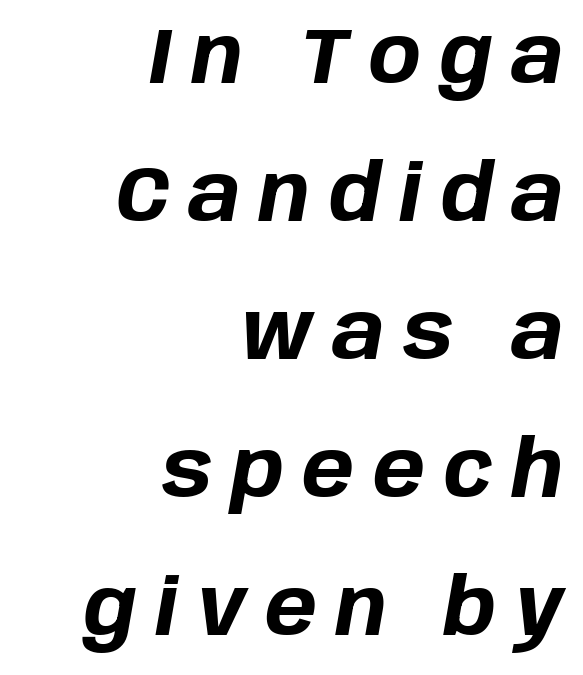
{"italic": "yes", "lean": "right", "slant_degrees": 10, "bold": "yes", "weight": "bold", "width": "normal", "stroke_contrast": "low", "x_height": "large", "monospaced": "no", "underline": "no", "align": "right", "line_spacing_ratio": 1.77, "letter_spacing": "wide", "letter_spacing_em": 0.24, "glyph_px": 78}
